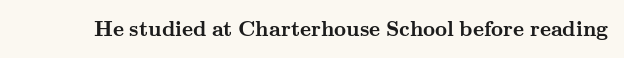
The image shows 21 px bold type, upright; set normal letter spacing, not underlined.
